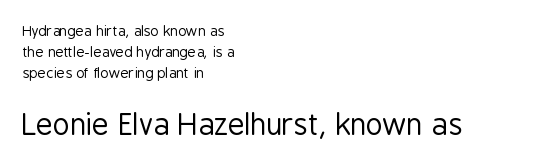
The image shows 29 px regular-weight, condensed sans-serif type, upright; set left-aligned, normal line spacing (1.5x), normal letter spacing, not underlined; the second (bottom) block is 2.07x larger; low stroke contrast and a medium x-height.
